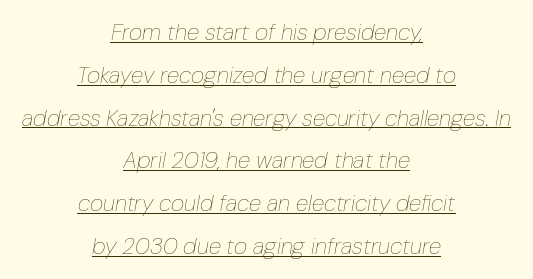
Q: Is the text bold? A: No.
Q: Is the text italic (slanted)? A: Yes, it leans right by about 10 degrees.
Q: Is the text underlined? A: Yes.
Q: How is the paragraph aligned? A: Centered.
Q: Is the spacing between letters normal or unusually wide? A: Normal.
